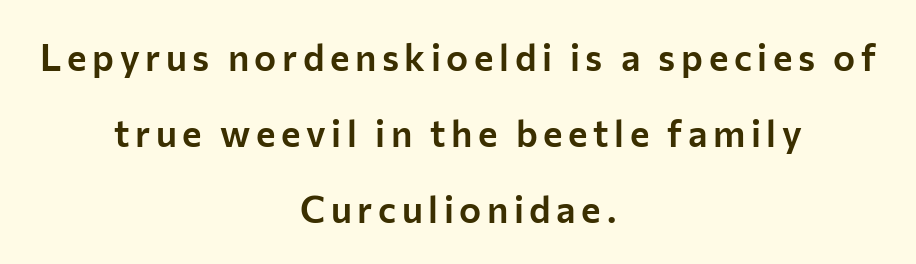
Only glyphs here, with clear space below each row. The rag falls on both sides of this text block equally. Serifs: no, the terminals of the letterforms are clean. The line-height multiplier appears high, well above default. The lettering stays uniformly vertical, giving the passage a roman look. Each letter keeps its own natural width here, so spacing adapts to shape.
